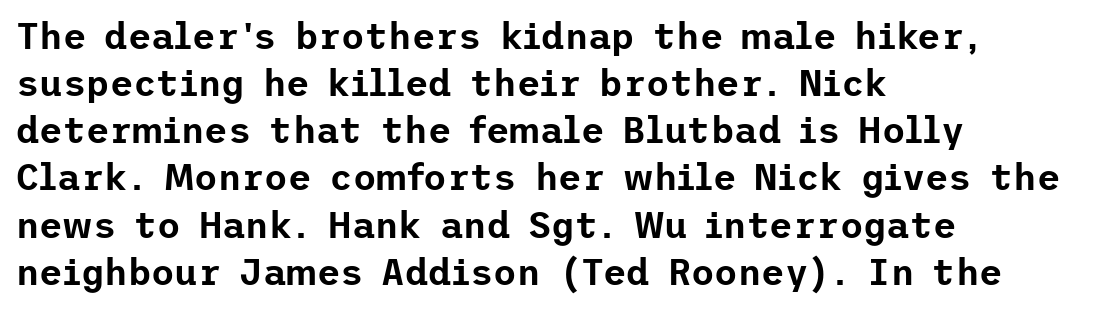
The image shows 36 px sans-serif type, upright; set left-aligned, normal line spacing (1.31x), normal letter spacing, not underlined; low stroke contrast and a medium x-height.
